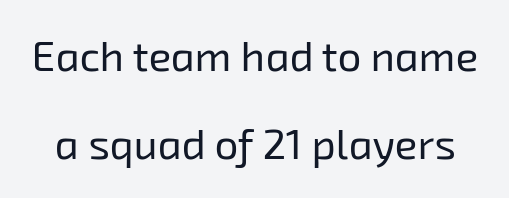
Q: Is the text bold? A: No.
Q: Is the typeface a serif or a sans-serif typeface? A: Sans-serif.
Q: Is the text underlined? A: No.
Q: Is the spacing between letters normal or unusually wide? A: Normal.
Q: Is the spacing between lines tight, normal or loose? A: Loose.
Q: Width (condensed, normal, or wide)? A: Normal.
Q: Stroke contrast? A: Low.
Q: x-height? A: Medium.
Q: Monospaced? A: No.
